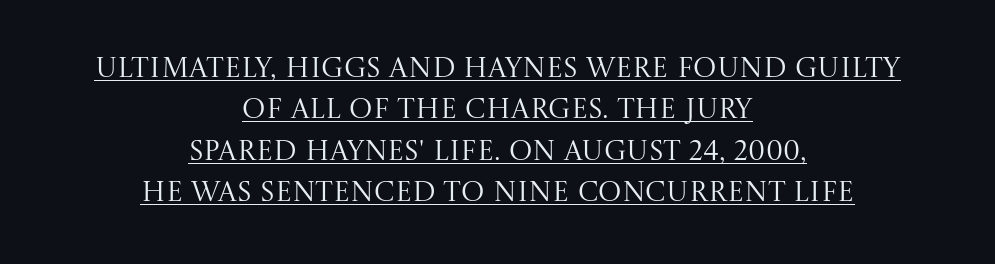
The image shows 28 px regular-weight serif type, upright; set centered, normal line spacing (1.48x), normal letter spacing, underlined; medium stroke contrast and a large x-height.
